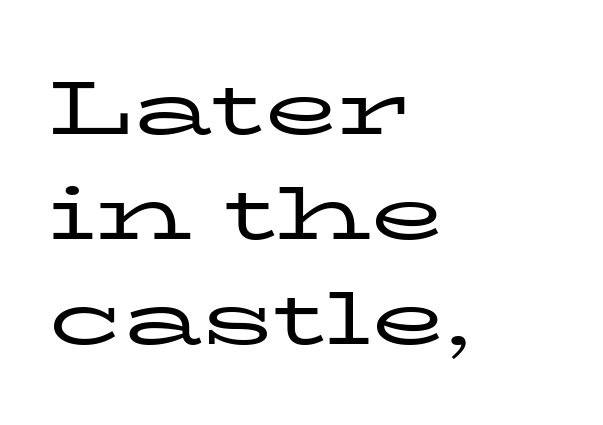
The image shows 76 px regular-weight, wide serif type, upright; set left-aligned, normal line spacing (1.38x), normal letter spacing, not underlined; low stroke contrast and a medium x-height.
